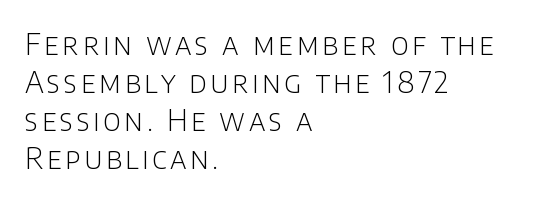
Think of a printed novel: that variable character pitch is what you see here. Serif or sans? Sans — the stroke terminals are bare. Notice how descenders clear the ascenders below comfortably — that's standard leading. Quick note: underline off.
